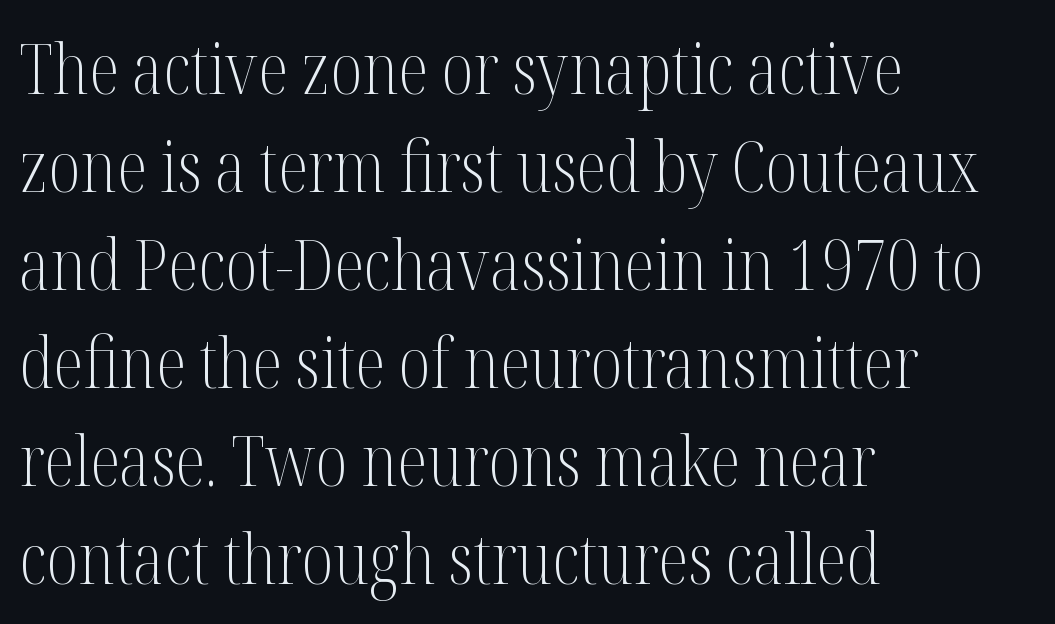
Q: Is the text bold? A: No.
Q: Is the text italic (slanted)? A: No, it is upright.
Q: Is the typeface a serif or a sans-serif typeface? A: Serif.
Q: Is the text underlined? A: No.
Q: How is the paragraph aligned? A: Left-aligned.
Q: Is the spacing between letters normal or unusually wide? A: Normal.
Q: Is the spacing between lines tight, normal or loose? A: Normal.
Q: Width (condensed, normal, or wide)? A: Condensed.
Q: Stroke contrast? A: Medium.
Q: x-height? A: Medium.
Q: Monospaced? A: No.
